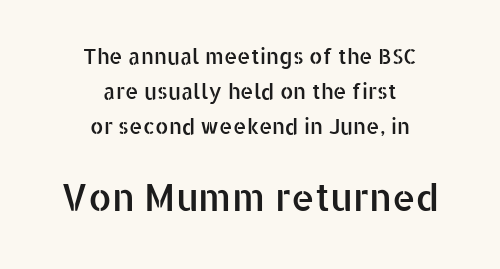
These two chunks differ in scale, with the bottom chunk taking the larger measure. Caption: multi-line text, centered on the measure. Type style note: lacks serifs. The string is rendered with underlining switched off.
